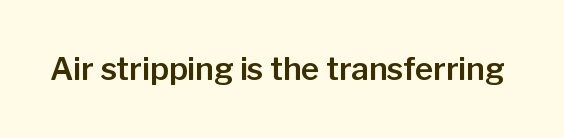
The image shows 31 px sans-serif type, upright; set normal letter spacing, not underlined; low stroke contrast and a medium x-height.
